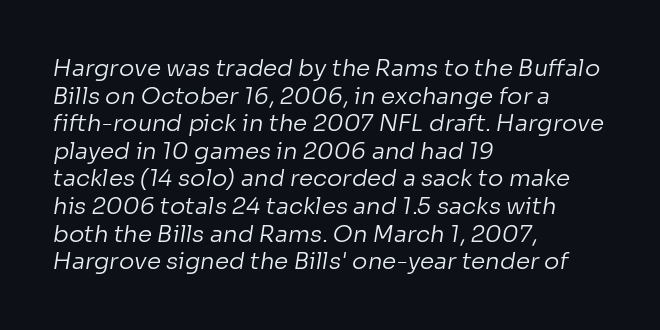
The lines in this sample share a left origin and differ only in where they stop. Nothing heavy about these letters — not bold at all. There is no visible air inserted between adjacent glyphs. Any mark beneath the type? The region is blank.
